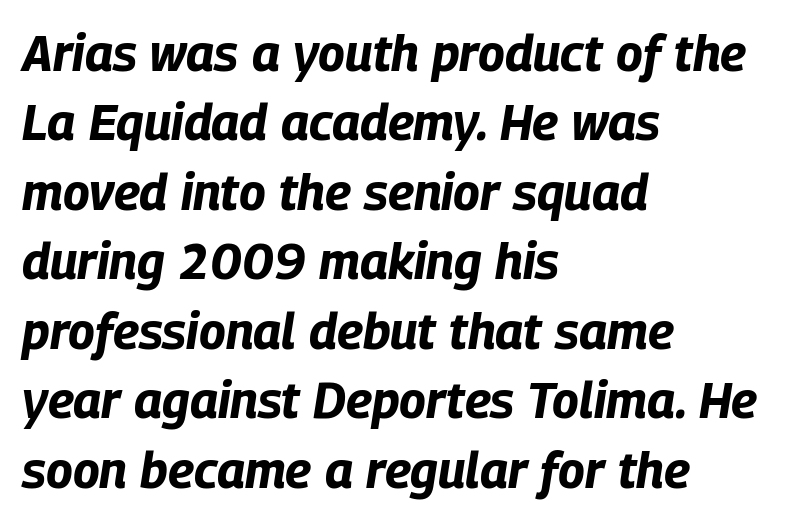
Designer's note — italics engaged. No extra tracking has been applied to these lines. In CSS terms this would be text-align: left. Each letter keeps its own natural width here, so spacing adapts to shape.
